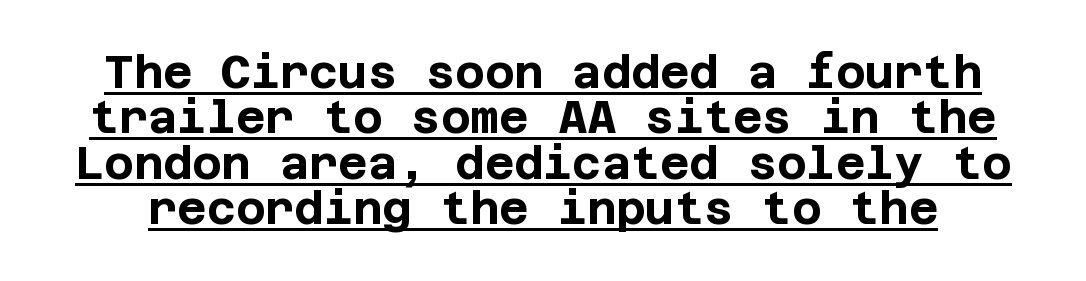
A typesetter would call this leading minimal, almost set solid. Does the weight exceed regular? Yes, all the way to bold. The rendering uses the underline text-decoration. The specimen reads as upright at a glance. The rendering shows plain stroke endings on the letterforms — a sans-serif design. Each word holds together tightly as a unit, with standard inter-letter gaps.
